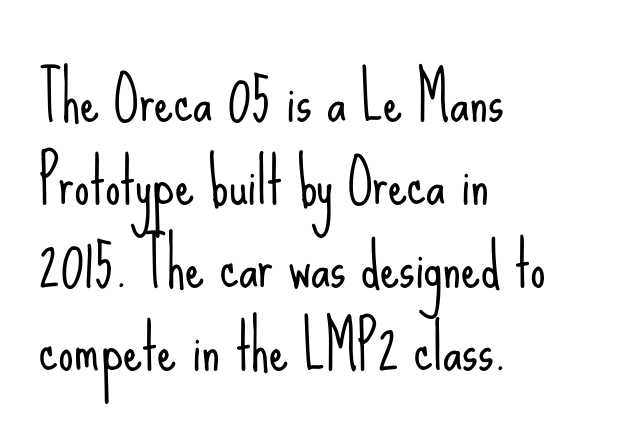
The setting favours the left margin, as ordinary paragraphs usually do. These lines are rendered in a variable-pitch font. The type sits square on the baseline with zero lean. Stems and bowls with no extra thickness — not bold. Inter-character spacing is left at the font's built-in metrics.
